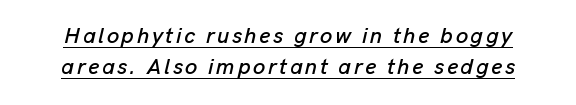
{"italic": "yes", "lean": "right", "slant_degrees": 13, "underline": "yes", "line_spacing": "normal", "line_spacing_ratio": 1.43, "glyph_px": 22}
